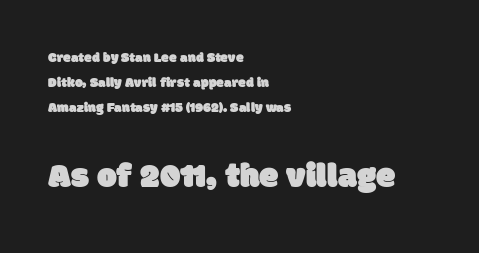
No word sits above an underline. Note: smaller setting up top, larger setting below. Think of a printed novel: that variable character pitch is what you see here. If you drew a ruler down the left edge, every line would touch it. The rendering keeps characters at their native spacing.
